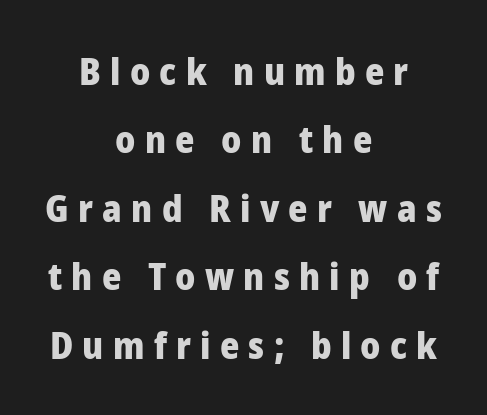
Which margin do the lines hug? Neither — every line sits in the middle. What stands out about the letter spacing? Its width — letters are far apart. You could not count columns in this text — the font is proportionally spaced. Beneath every word, the page is bare. The sample has been set heavy, in full bold.
